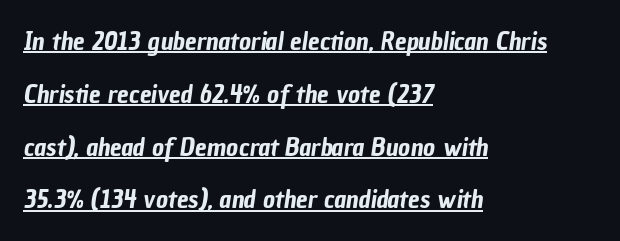
The image shows 26 px text type; set left-aligned, loose line spacing (2.03x), normal letter spacing, underlined.
